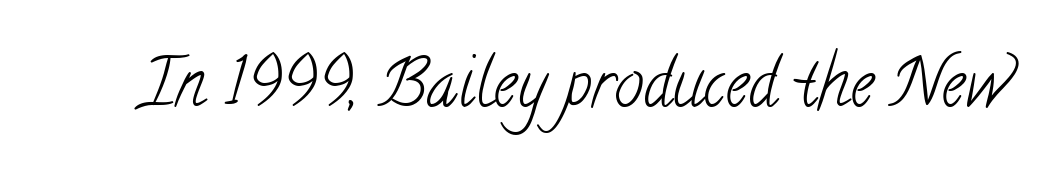
A typesetter would call this proportional, since set widths differ per character. Compared with typical body copy, the letter spacing here is the same. Think standard paragraph weight, or any step lighter than that. Little horizontal feet cap the strokes, marking this as serif type. The area under the type is left untouched.
